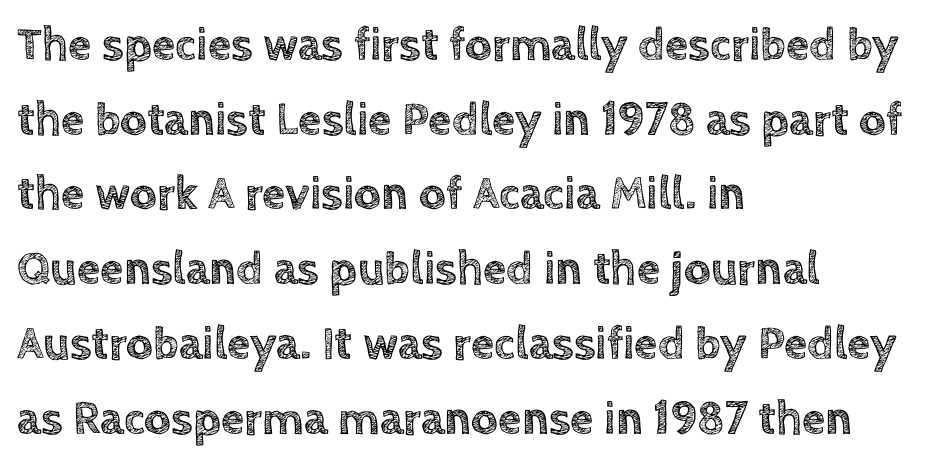
These lines are rendered in a variable-pitch font. Clear beneath every line of the passage. Quick note: interline space is typical. The axis of the letterforms is exactly vertical.
